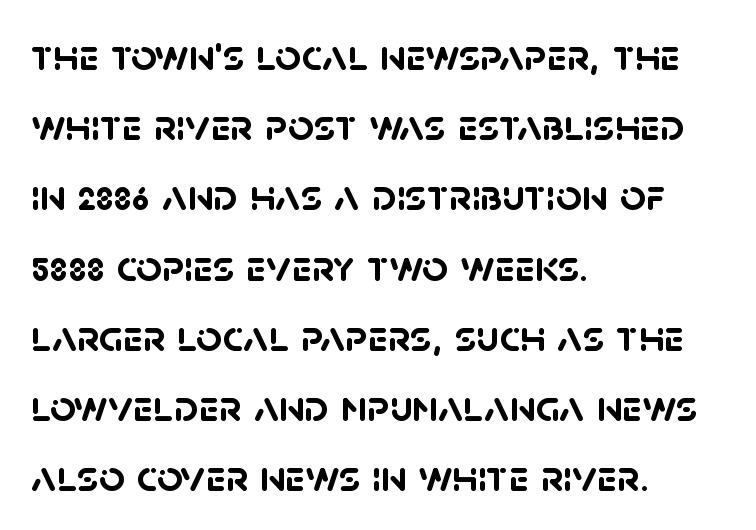
Successive baselines arrive at the customary interval. The glyphs in this specimen are sans serif. Each glyph is drawn with heavy, bold strokes. Left-aligned paragraph, ragged on the right.
